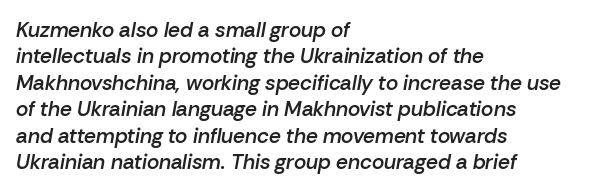
{"italic": "yes", "lean": "right", "slant_degrees": 10, "bold": "semi", "underline": "no", "align": "left", "line_spacing": "normal", "line_spacing_ratio": 1.26, "letter_spacing": "normal", "letter_spacing_em": 0.0, "glyph_px": 21}
